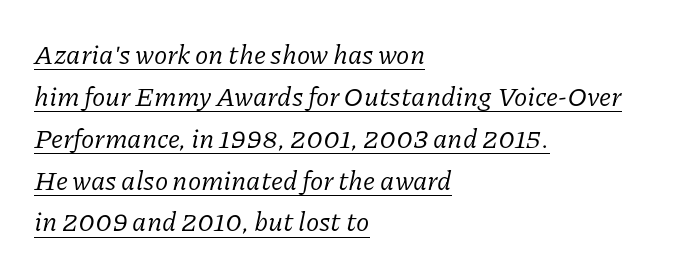
The rendering uses the underline text-decoration. You could call the tracking neutral — neither tight nor loose. Each line starts at the same left margin while the right side varies. In terms of posture, this sample is oblique. Stem width sits at or under what a default text font uses. The vertical gap from one line to the next is medium.
